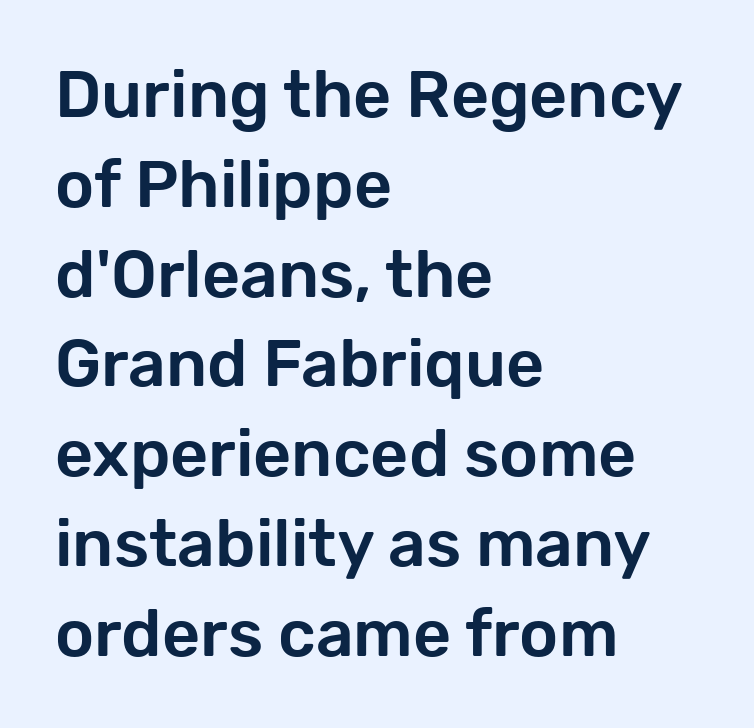
{"serif": "no", "italic": "no", "width": "normal", "stroke_contrast": "low", "x_height": "medium", "monospaced": "no", "underline": "no", "align": "left", "line_spacing": "normal", "line_spacing_ratio": 1.36, "letter_spacing": "normal", "letter_spacing_em": 0.0, "glyph_px": 66}
